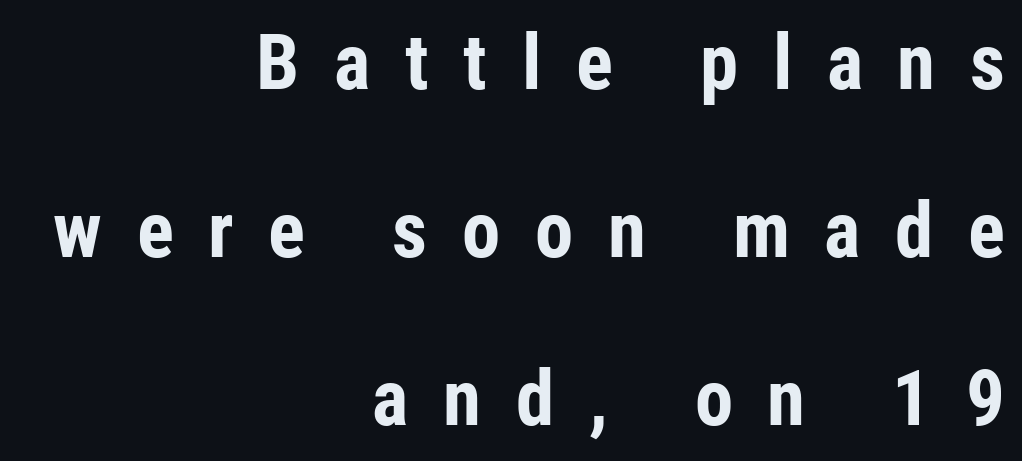
The image shows 77 px bold, condensed sans-serif type, upright; set right-aligned, loose line spacing (2.18x), unusually wide letter spacing (+0.45 em), not underlined; low stroke contrast and a medium x-height.
